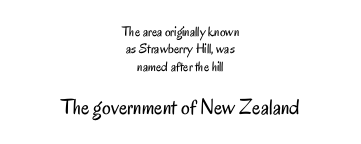
Q: Is the text bold? A: No.
Q: Is the text italic (slanted)? A: No, it is upright.
Q: Is the text underlined? A: No.
Q: How is the paragraph aligned? A: Centered.
Q: Is the spacing between letters normal or unusually wide? A: Normal.
Q: Which block of text is set in a larger size, the first (top) or the second (bottom)? A: The second (bottom) one.
